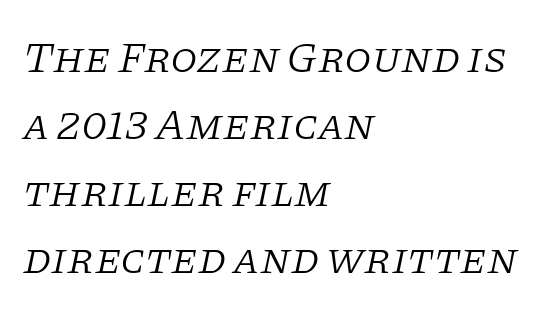
Is the type slanted? Yes — the strokes lean at a clear angle. Spacing verdict: proportional, widths tailored to each character. The typeface has the unassuming heft of standard copy or less. The letterforms sit shoulder to shoulder at normal distance. Glance below the letters and you will spot only blank space. The paragraph shown leans on its left margin.
